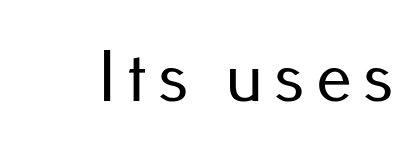
{"serif": "no", "italic": "no", "width": "normal", "stroke_contrast": "low", "x_height": "small", "monospaced": "no", "underline": "no", "glyph_px": 72}
